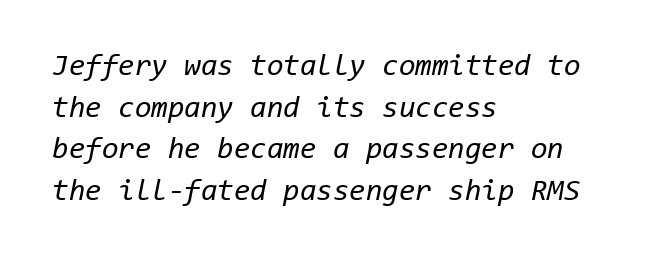
Q: Is the text bold? A: No.
Q: Is the text italic (slanted)? A: Yes, it leans right by about 11 degrees.
Q: Is the text underlined? A: No.
Q: How is the paragraph aligned? A: Left-aligned.
Q: Is the spacing between letters normal or unusually wide? A: Normal.
Q: Is the spacing between lines tight, normal or loose? A: Normal.
Q: Width (condensed, normal, or wide)? A: Normal.
Q: Stroke contrast? A: Low.
Q: x-height? A: Medium.
Q: Monospaced? A: Yes.
